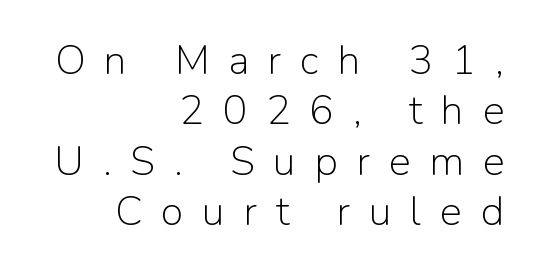
Each stroke keeps to a modest, everyday thickness or less. What kind of face is this? One without serifs — a sans. Inter-character spacing is expanded well beyond the font's built-in metrics. The letters advance in unequal steps, a hallmark of proportional type. Compared with a flush-left layout, this one pins lines to the opposite, right side. This sample uses an upright cut, with every glyph sitting square on the baseline.
